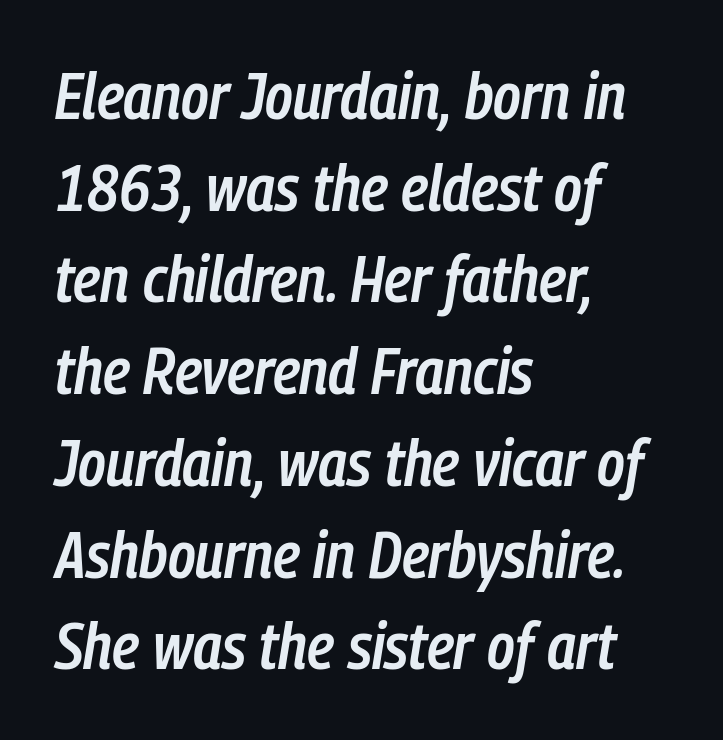
{"italic": "yes", "lean": "right", "slant_degrees": 9, "bold": "semi", "weight": "semibold", "width": "condensed", "stroke_contrast": "low", "x_height": "medium", "monospaced": "no", "underline": "no", "align": "left", "line_spacing": "normal", "line_spacing_ratio": 1.39, "letter_spacing": "normal", "letter_spacing_em": 0.0, "glyph_px": 66}
